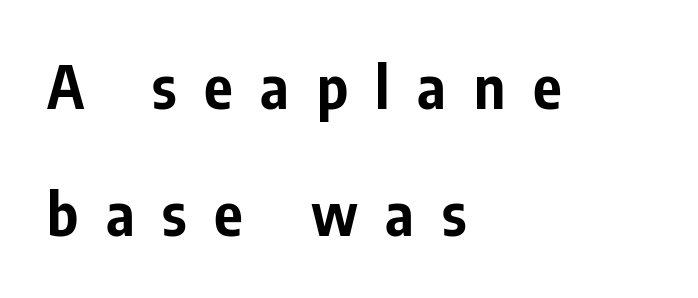
The image shows 60 px bold, condensed sans-serif type, upright; set left-aligned, loose line spacing (2.12x), unusually wide letter spacing (+0.46 em), not underlined; low stroke contrast and a medium x-height.
